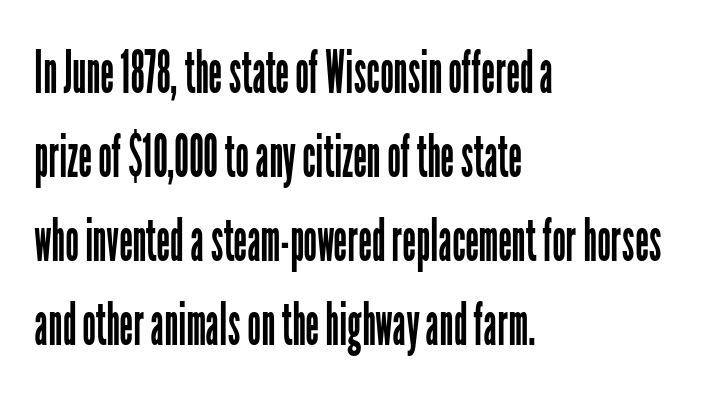
Q: Is the text bold? A: No.
Q: Is the text italic (slanted)? A: No, it is upright.
Q: Is the typeface a serif or a sans-serif typeface? A: Sans-serif.
Q: Is the text underlined? A: No.
Q: How is the paragraph aligned? A: Left-aligned.
Q: Is the spacing between letters normal or unusually wide? A: Normal.
Q: Is the spacing between lines tight, normal or loose? A: Normal.
Q: Width (condensed, normal, or wide)? A: Condensed.
Q: Stroke contrast? A: Low.
Q: x-height? A: Medium.
Q: Monospaced? A: No.
